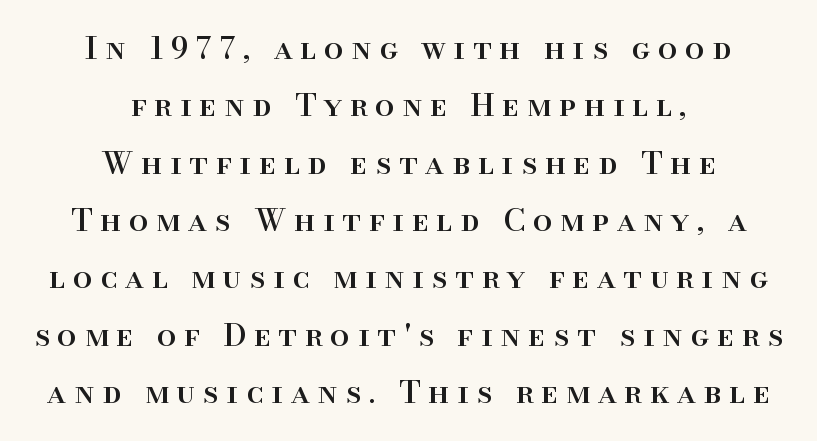
The image shows 31 px serif type, upright; set centered, line spacing 1.85x, unusually wide letter spacing (+0.25 em), not underlined; high stroke contrast and a small x-height.
